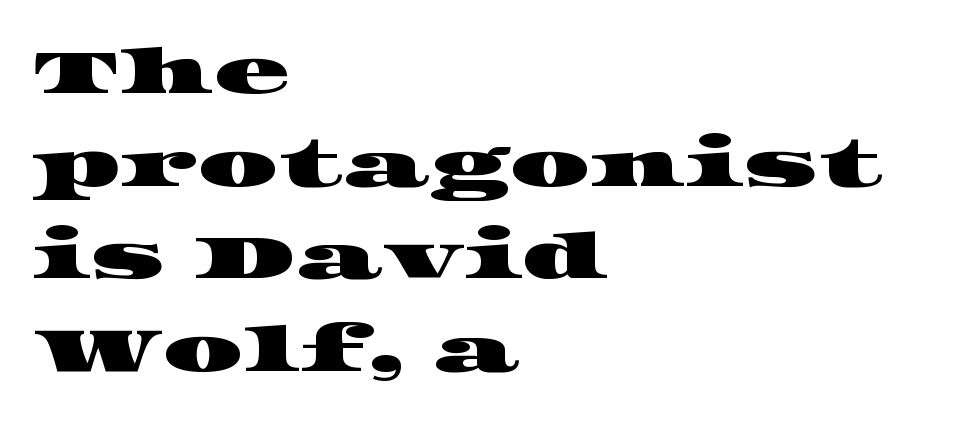
Reading down the block, your eye returns to a fixed left position each line. The words here are not underlined. A typesetter would call this leading conventional body-copy spacing. This sample has the flowing, uneven cadence of proportional lettering. The type is set solid horizontally, with unmodified tracking.
